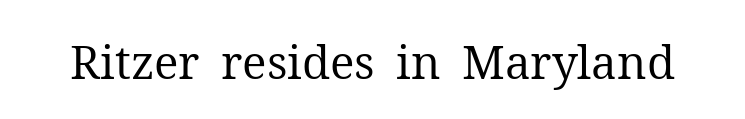
Stem width sits at or under what a default text font uses. Posture: vertical. Look at the bottom of the vertical strokes: they flare into serifs here. Is this a fixed-width face? No — the glyphs have proportional, varying widths.
